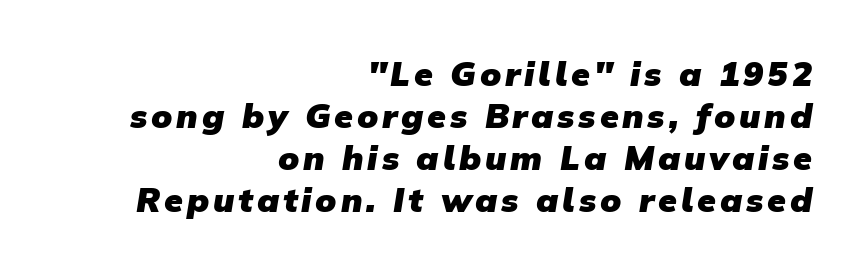
The image shows 34 px heavy sans-serif type; set right-aligned, line spacing 1.24x, not underlined; low stroke contrast and a medium x-height.
